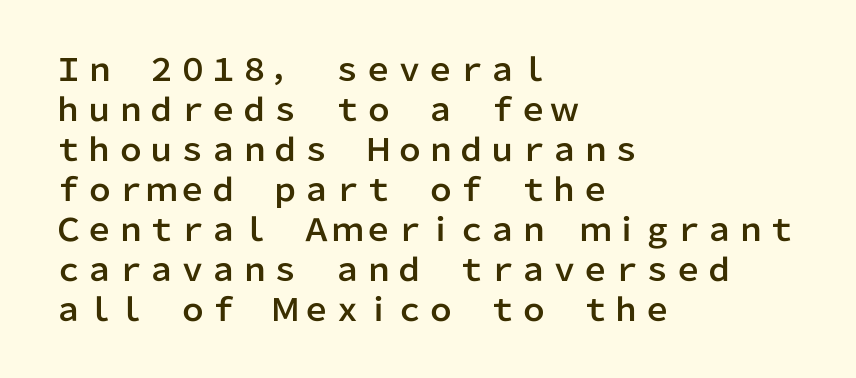
Q: Is the text italic (slanted)? A: No, it is upright.
Q: Is the typeface a serif or a sans-serif typeface? A: Sans-serif.
Q: Is the text underlined? A: No.
Q: How is the paragraph aligned? A: Left-aligned.
Q: Is the spacing between letters normal or unusually wide? A: Normal.
Q: Is the spacing between lines tight, normal or loose? A: Normal.
Q: Width (condensed, normal, or wide)? A: Normal.
Q: Stroke contrast? A: Low.
Q: x-height? A: Medium.
Q: Monospaced? A: No.
